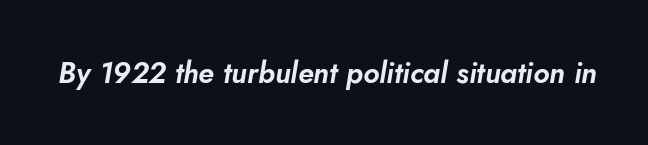
Q: Is the text italic (slanted)? A: Yes, it leans right by about 10 degrees.
Q: Is the text underlined? A: No.
Q: Is the spacing between letters normal or unusually wide? A: Normal.
Q: Width (condensed, normal, or wide)? A: Normal.
Q: Stroke contrast? A: Low.
Q: x-height? A: Small.
Q: Monospaced? A: No.
